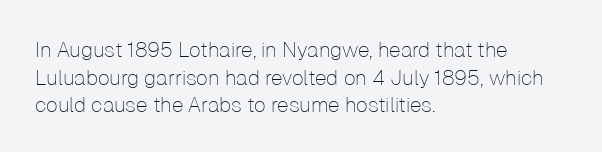
The image shows 21 px text type, upright; set left-aligned, normal line spacing (1.32x), normal letter spacing, not underlined.
